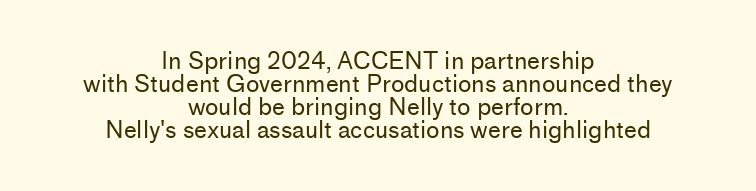
The lines are quadded center. The leading is snug, giving the passage a crowded texture. The passage shown is not bold in any degree. A typesetter would call this zero additional tracking.
